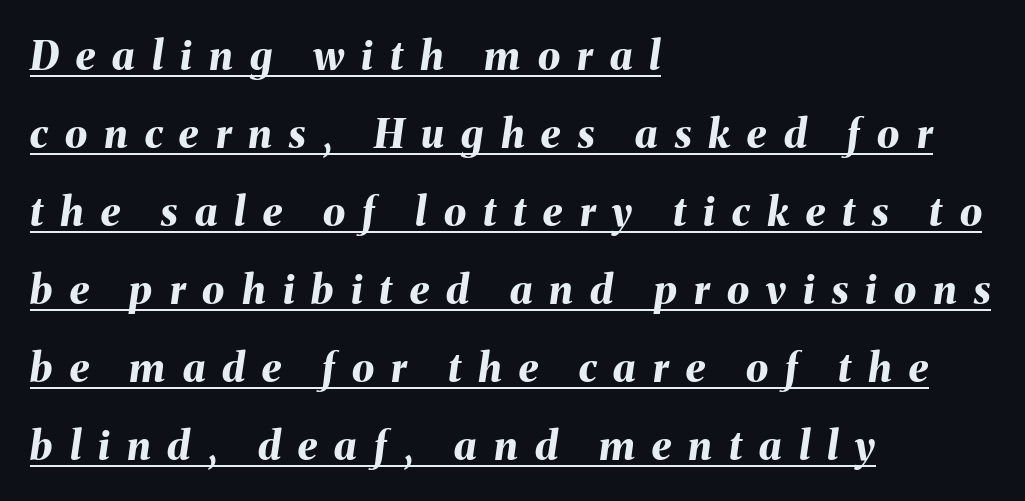
{"italic": "yes", "lean": "right", "slant_degrees": 8, "bold": "yes", "weight": "bold", "width": "normal", "stroke_contrast": "medium", "x_height": "medium", "monospaced": "no", "underline": "yes", "align": "left", "line_spacing": "loose", "line_spacing_ratio": 1.95, "letter_spacing": "wide", "letter_spacing_em": 0.43, "glyph_px": 40}
